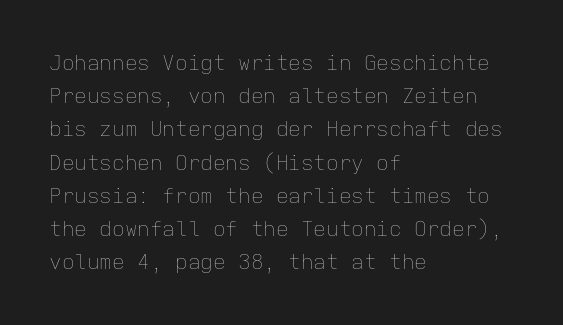
The image shows 21 px text type, upright; set left-aligned, normal line spacing (1.58x), normal letter spacing, not underlined.
